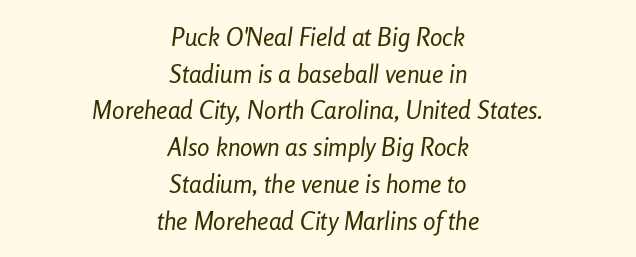
Q: Is the text bold? A: No.
Q: Is the text italic (slanted)? A: Yes, it leans right by about 8 degrees.
Q: Is the text underlined? A: No.
Q: How is the paragraph aligned? A: Centered.
Q: Is the spacing between letters normal or unusually wide? A: Normal.
Q: Is the spacing between lines tight, normal or loose? A: Normal.
